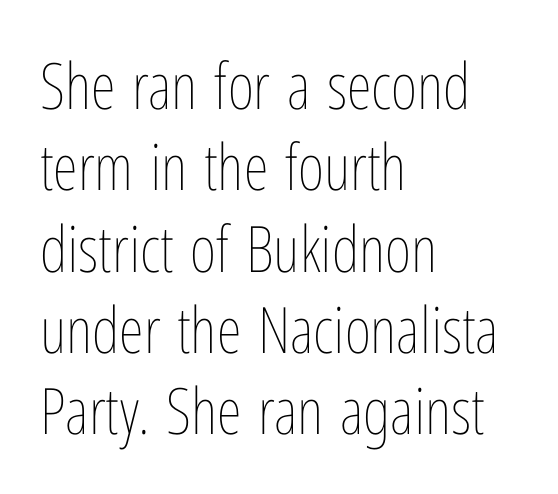
The image shows 64 px thin, condensed type, upright; set left-aligned, normal line spacing (1.27x), normal letter spacing, not underlined; low stroke contrast and a medium x-height.
